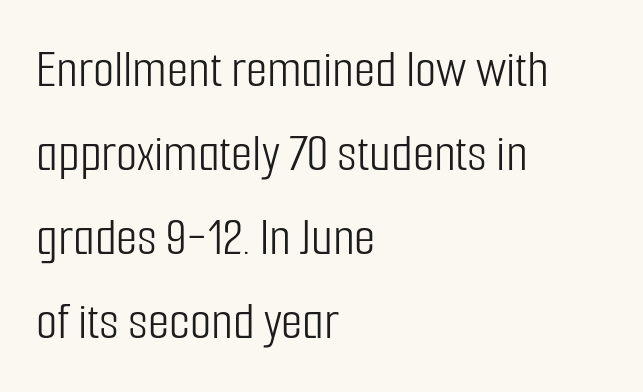
{"serif": "no", "italic": "no", "bold": "no", "weight": "light", "width": "condensed", "stroke_contrast": "low", "x_height": "medium", "monospaced": "no", "underline": "no", "align": "left", "line_spacing": "normal", "line_spacing_ratio": 1.53, "letter_spacing": "normal", "letter_spacing_em": 0.0, "glyph_px": 55}
